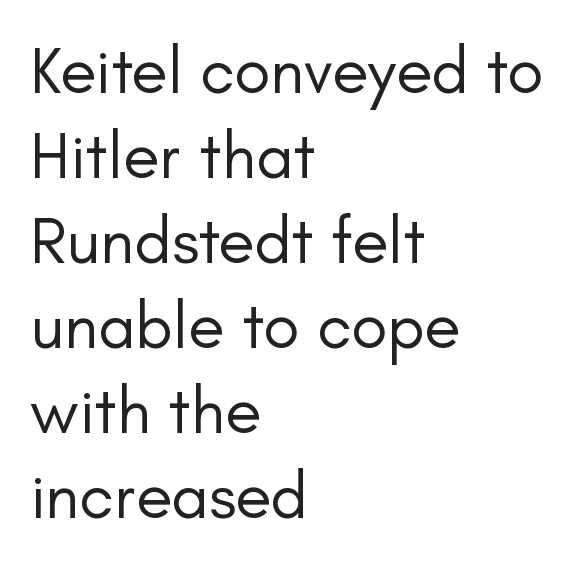
{"serif": "no", "italic": "no", "bold": "no", "weight": "regular", "width": "normal", "stroke_contrast": "low", "x_height": "small", "monospaced": "no", "underline": "no", "align": "left", "line_spacing": "normal", "line_spacing_ratio": 1.27, "letter_spacing": "normal", "letter_spacing_em": 0.0, "glyph_px": 67}
